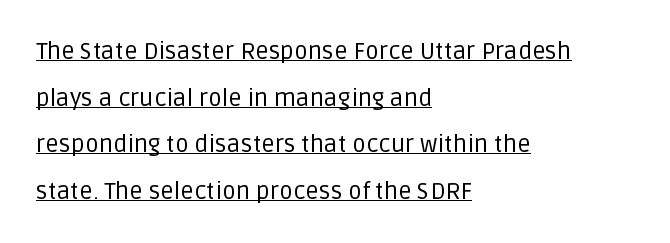
What decoration does the sample have? An underline. Where is the straight margin? On the left. Stem width sits at or under what a default text font uses. Honestly, the rows look like they've been pulled way apart.
